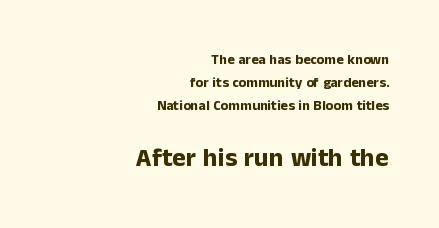
Q: Is the text bold? A: Yes.
Q: Is the text italic (slanted)? A: No, it is upright.
Q: Is the text underlined? A: No.
Q: How is the paragraph aligned? A: Right-aligned.
Q: Is the spacing between letters normal or unusually wide? A: Normal.
Q: Is the spacing between lines tight, normal or loose? A: Normal.
Q: Which block of text is set in a larger size, the first (top) or the second (bottom)? A: The second (bottom) one.
